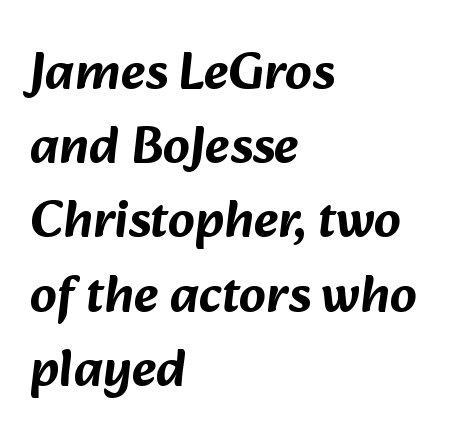
Q: Is the typeface a serif or a sans-serif typeface? A: Sans-serif.
Q: Is the text underlined? A: No.
Q: How is the paragraph aligned? A: Left-aligned.
Q: Is the spacing between letters normal or unusually wide? A: Normal.
Q: Is the spacing between lines tight, normal or loose? A: Normal.
Q: Width (condensed, normal, or wide)? A: Normal.
Q: Stroke contrast? A: Low.
Q: x-height? A: Medium.
Q: Monospaced? A: No.
